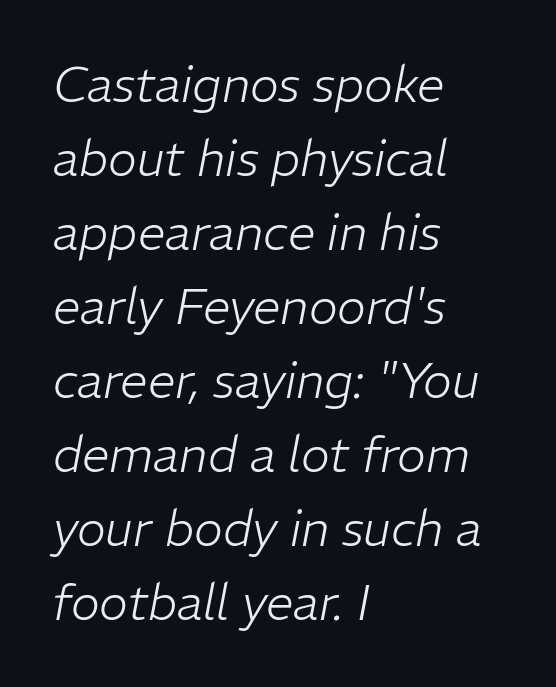
Q: Is the text bold? A: No.
Q: Is the text italic (slanted)? A: Yes, it leans right by about 11 degrees.
Q: Is the text underlined? A: No.
Q: How is the paragraph aligned? A: Left-aligned.
Q: Is the spacing between letters normal or unusually wide? A: Normal.
Q: Is the spacing between lines tight, normal or loose? A: Normal.
Q: Width (condensed, normal, or wide)? A: Normal.
Q: Stroke contrast? A: Low.
Q: x-height? A: Medium.
Q: Monospaced? A: No.
